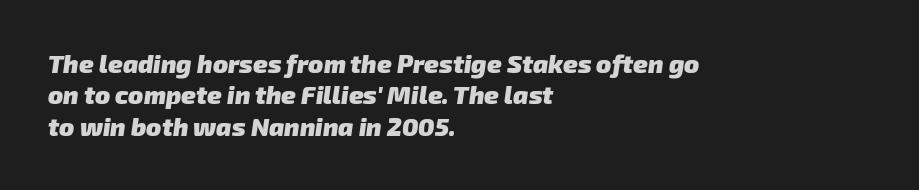
The paragraph has a hard left edge and a soft right edge. This rendering features lettering with no underline. Students, observe: this is what conventionally led text looks like. The gaps between neighbouring characters are ordinary and unremarkable.
